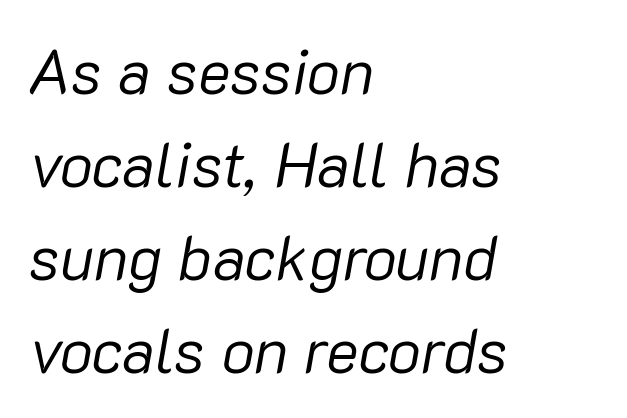
The image shows 62 px regular-weight type, italic (leaning right); set left-aligned, normal line spacing (1.5x), normal letter spacing, not underlined; low stroke contrast and a medium x-height.
